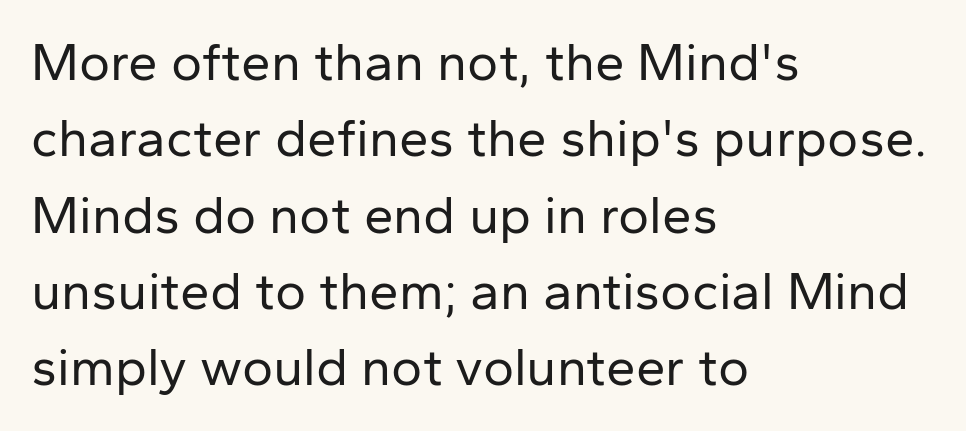
Q: Is the text bold? A: No.
Q: Is the text italic (slanted)? A: No, it is upright.
Q: Is the typeface a serif or a sans-serif typeface? A: Sans-serif.
Q: Is the text underlined? A: No.
Q: How is the paragraph aligned? A: Left-aligned.
Q: Is the spacing between letters normal or unusually wide? A: Normal.
Q: Is the spacing between lines tight, normal or loose? A: Normal.
Q: Width (condensed, normal, or wide)? A: Normal.
Q: Stroke contrast? A: Low.
Q: x-height? A: Medium.
Q: Monospaced? A: No.
